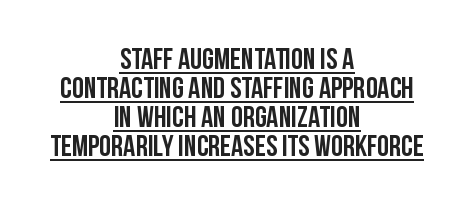
Interline gaps are noticeably narrow in this sample. Upright lettering throughout. The letters are bold, with thick, heavy strokes. The passage shown is underscored from start to finish.
